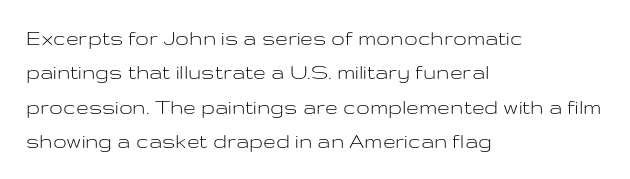
Q: Is the text bold? A: No.
Q: Is the text italic (slanted)? A: No, it is upright.
Q: Is the text underlined? A: No.
Q: How is the paragraph aligned? A: Left-aligned.
Q: Is the spacing between letters normal or unusually wide? A: Normal.
Q: Is the spacing between lines tight, normal or loose? A: Normal.
